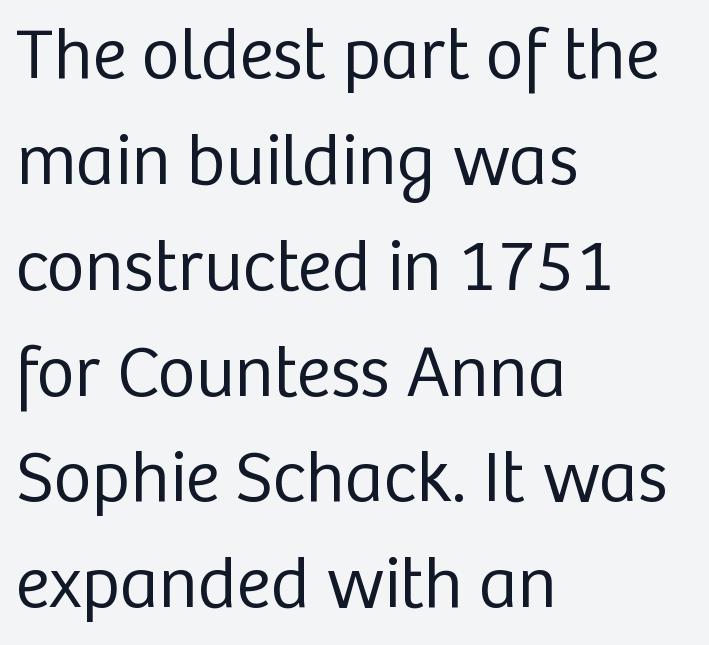
{"serif": "no", "italic": "no", "bold": "no", "weight": "regular", "width": "normal", "stroke_contrast": "low", "x_height": "medium", "monospaced": "no", "underline": "no", "align": "left", "line_spacing": "normal", "line_spacing_ratio": 1.45, "letter_spacing": "normal", "letter_spacing_em": 0.0, "glyph_px": 73}
